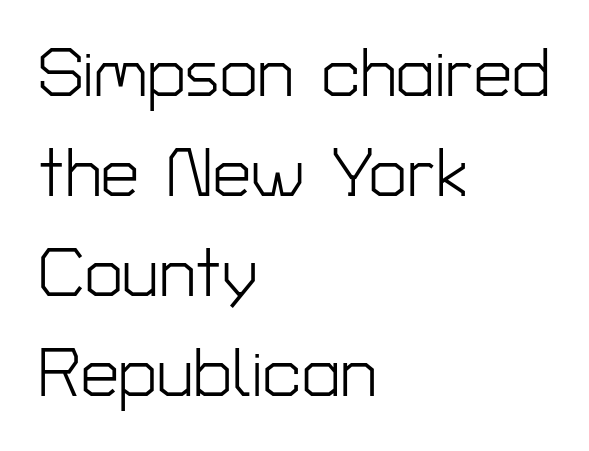
{"serif": "no", "italic": "no", "bold": "no", "weight": "light", "width": "normal", "stroke_contrast": "low", "x_height": "medium", "monospaced": "no", "underline": "no", "align": "left", "line_spacing": "normal", "line_spacing_ratio": 1.47, "letter_spacing": "normal", "letter_spacing_em": 0.0, "glyph_px": 68}
